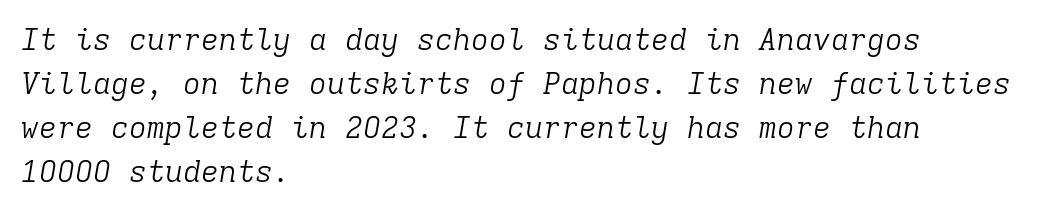
{"serif": "yes", "italic": "yes", "lean": "right", "slant_degrees": 9, "bold": "no", "weight": "light", "width": "normal", "stroke_contrast": "low", "x_height": "medium", "monospaced": "yes", "underline": "no", "align": "left", "line_spacing": "normal", "line_spacing_ratio": 1.47, "letter_spacing": "normal", "letter_spacing_em": 0.0, "glyph_px": 30}
